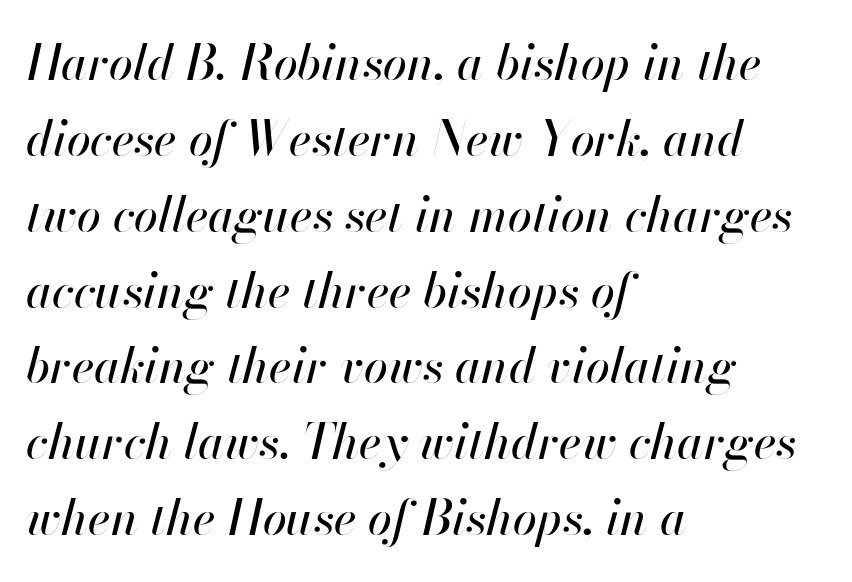
The image shows 48 px text type, italic (leaning right); set left-aligned, normal line spacing (1.58x), normal letter spacing, not underlined; high stroke contrast and a small x-height.
